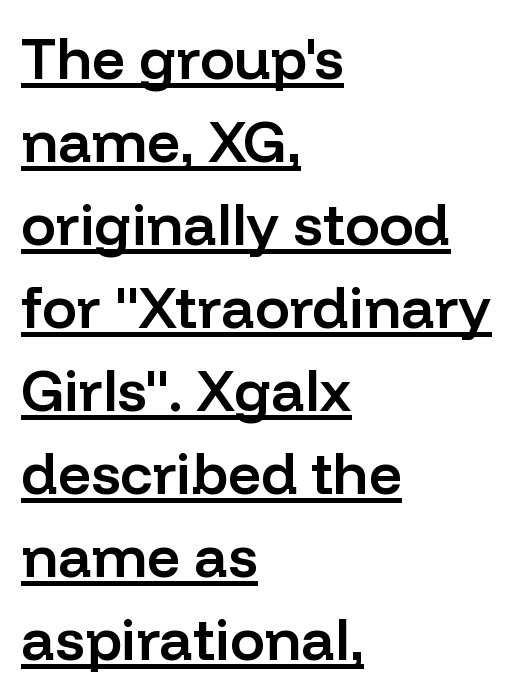
{"serif": "no", "italic": "no", "bold": "semi", "weight": "semibold", "width": "normal", "stroke_contrast": "low", "x_height": "medium", "monospaced": "no", "underline": "yes", "align": "left", "line_spacing": "normal", "line_spacing_ratio": 1.43, "letter_spacing": "normal", "letter_spacing_em": 0.0, "glyph_px": 58}
